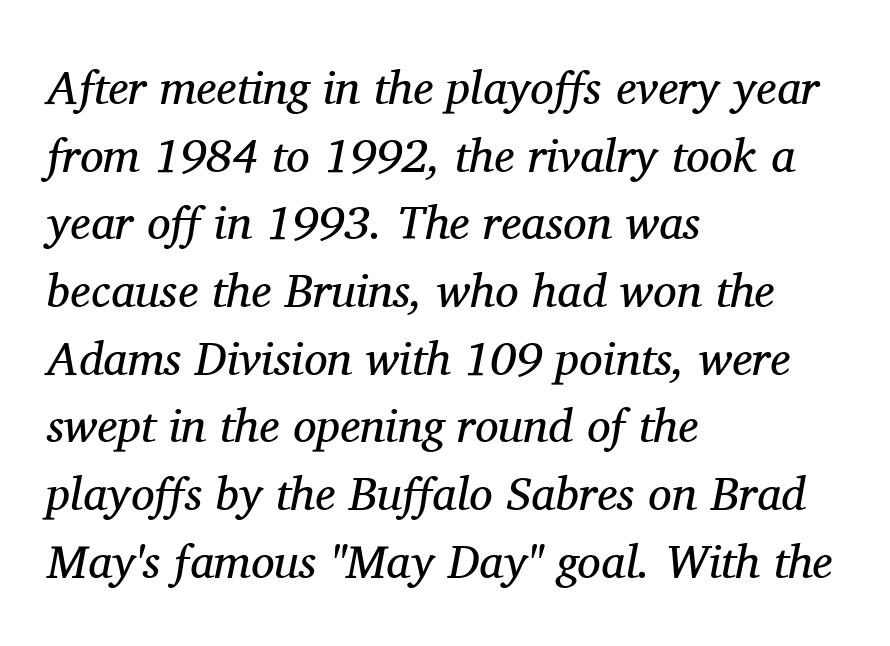
The image shows 47 px regular-weight serif type, italic (leaning right); set left-aligned, normal line spacing (1.44x), normal letter spacing, not underlined; medium stroke contrast and a medium x-height.
